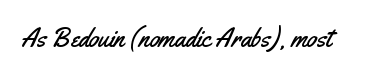
The image shows 26 px text type; set normal letter spacing, not underlined.
